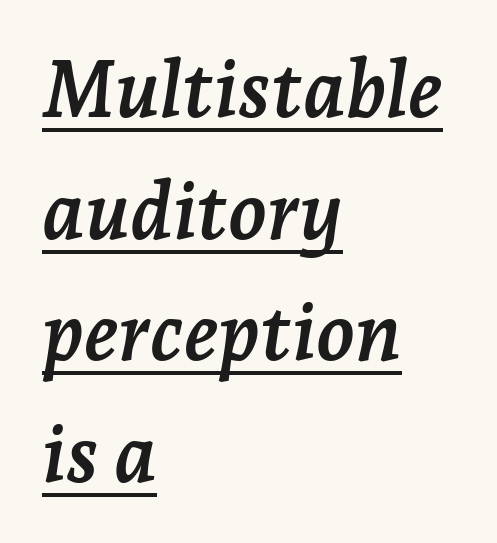
{"serif": "yes", "italic": "yes", "lean": "right", "slant_degrees": 7, "bold": "yes", "weight": "semibold", "width": "normal", "stroke_contrast": "low", "x_height": "medium", "monospaced": "no", "underline": "yes", "align": "left", "line_spacing": "normal", "line_spacing_ratio": 1.54, "letter_spacing": "normal", "letter_spacing_em": 0.0, "glyph_px": 79}
